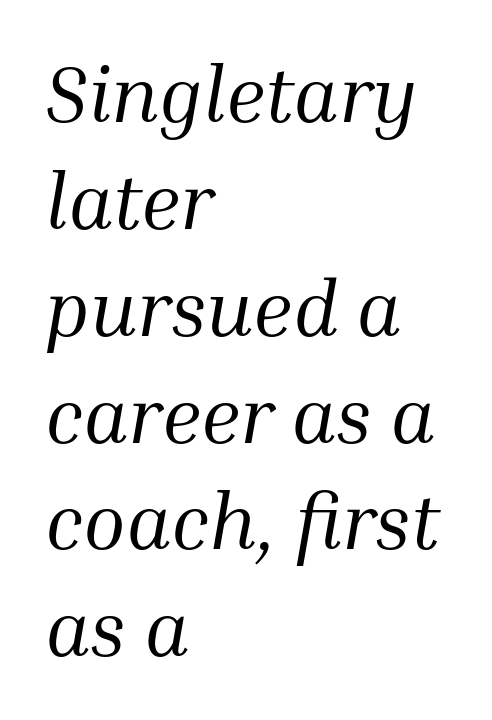
Alignment: flush left. These lines are composed in type with serifs. The letters advance in unequal steps, a hallmark of proportional type. Observe the lean: these are italic letterforms.
